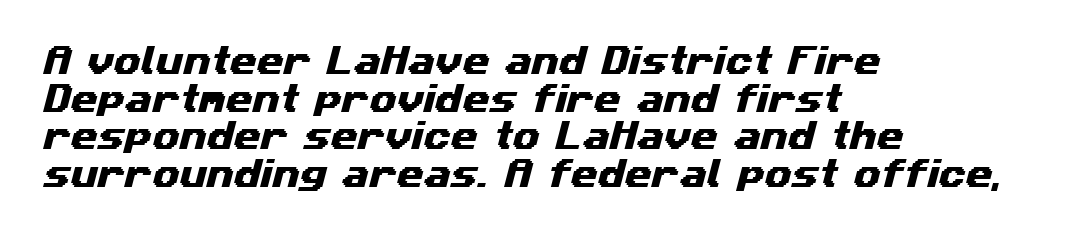
Does extra space separate the letters? No, they use regular spacing. The passage is arranged the way most books set body copy — flush left. The rendering uses natural spacing where letterforms have individual widths. The passage shown is typeset with a sans-serif family.
